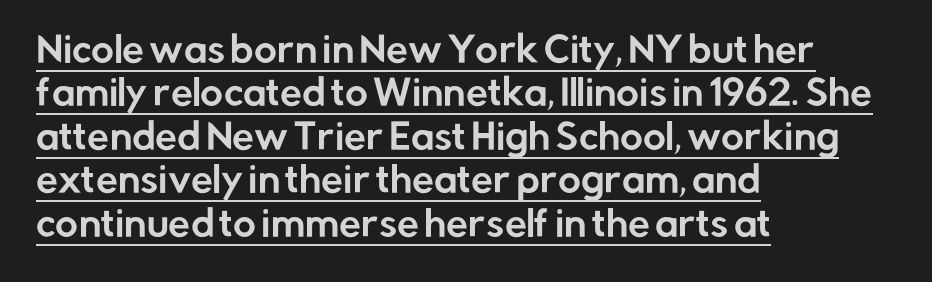
{"serif": "no", "italic": "no", "width": "normal", "stroke_contrast": "low", "x_height": "medium", "monospaced": "no", "underline": "yes", "align": "left", "line_spacing_ratio": 1.24, "letter_spacing": "normal", "letter_spacing_em": 0.0, "glyph_px": 35}
